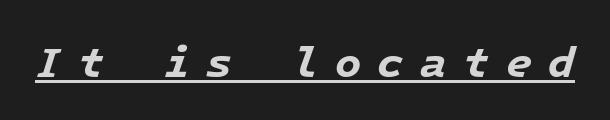
This sample carries an underscore along the baseline area. Weight: bold. The passage shown is typed in a monospace face where columns stay perfectly aligned. The tracking jumps out immediately: characters are airy and widely separated. Style check: oblique.
